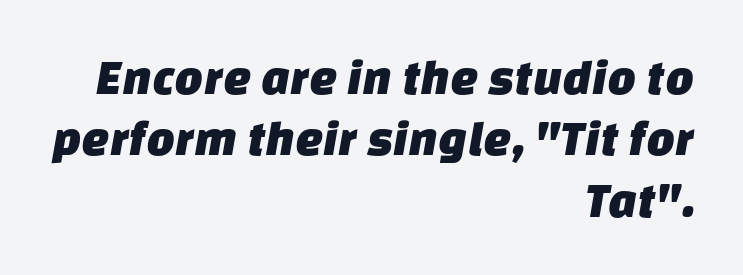
Q: Is the typeface a serif or a sans-serif typeface? A: Sans-serif.
Q: Is the text underlined? A: No.
Q: How is the paragraph aligned? A: Right-aligned.
Q: Is the spacing between letters normal or unusually wide? A: Normal.
Q: Width (condensed, normal, or wide)? A: Normal.
Q: Stroke contrast? A: Low.
Q: x-height? A: Large.
Q: Monospaced? A: No.
